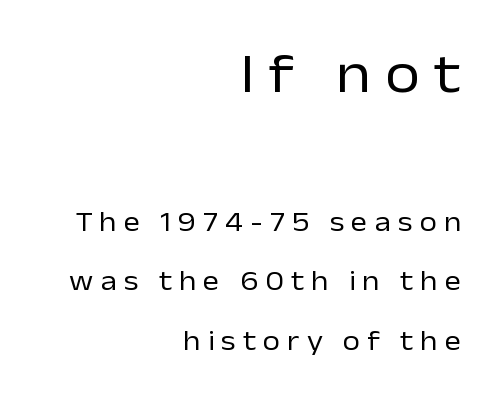
Q: Is the text bold? A: No.
Q: Is the text italic (slanted)? A: No, it is upright.
Q: Is the typeface a serif or a sans-serif typeface? A: Sans-serif.
Q: Is the text underlined? A: No.
Q: How is the paragraph aligned? A: Right-aligned.
Q: Is the spacing between letters normal or unusually wide? A: Unusually wide.
Q: Is the spacing between lines tight, normal or loose? A: Loose.
Q: Which block of text is set in a larger size, the first (top) or the second (bottom)? A: The first (top) one.
Q: Width (condensed, normal, or wide)? A: Normal.
Q: Stroke contrast? A: Low.
Q: x-height? A: Medium.
Q: Monospaced? A: No.
